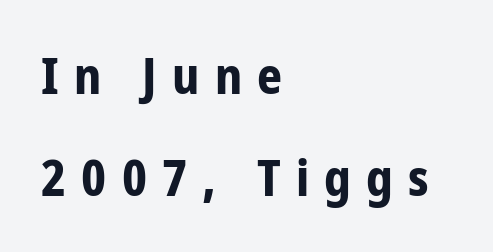
The image shows 49 px bold, condensed sans-serif type, upright; set left-aligned, loose line spacing (2.08x), unusually wide letter spacing (+0.31 em), not underlined; low stroke contrast and a medium x-height.
